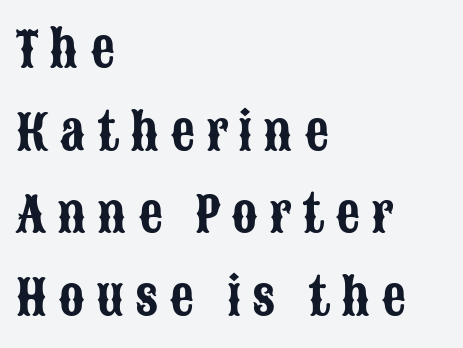
{"serif": "no", "italic": "no", "width": "condensed", "stroke_contrast": "low", "x_height": "large", "monospaced": "no", "underline": "no", "align": "left", "line_spacing_ratio": 1.72, "letter_spacing": "wide", "letter_spacing_em": 0.23, "glyph_px": 48}
